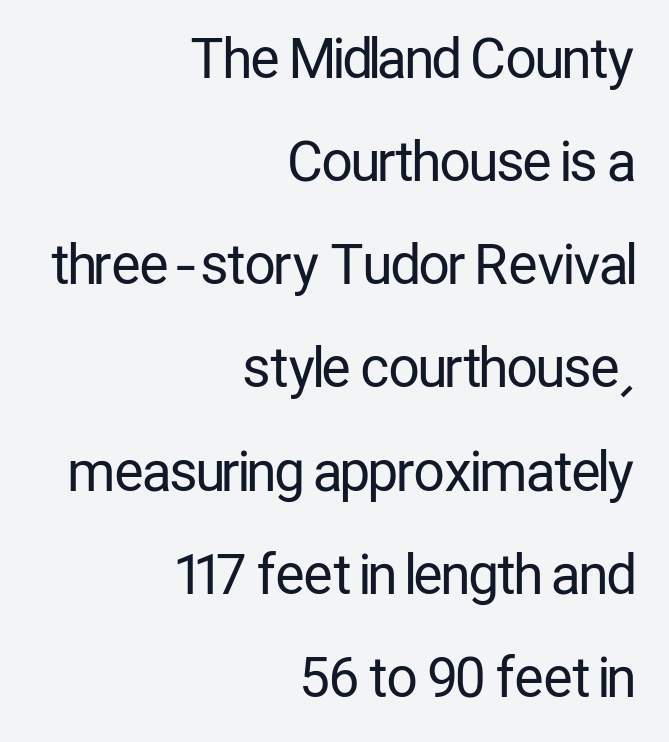
The image shows 54 px regular-weight, condensed sans-serif type, upright; set right-aligned, loose line spacing (1.91x), normal letter spacing, not underlined; low stroke contrast and a medium x-height.
